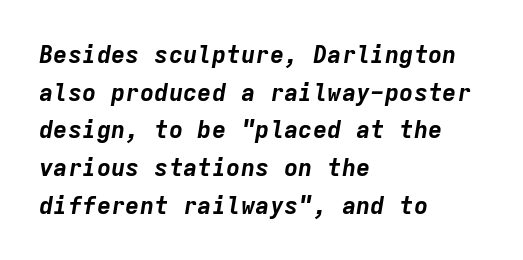
Q: Is the text bold? A: Yes.
Q: Is the text italic (slanted)? A: Yes, it leans right by about 9 degrees.
Q: Is the text underlined? A: No.
Q: How is the paragraph aligned? A: Left-aligned.
Q: Is the spacing between letters normal or unusually wide? A: Normal.
Q: Is the spacing between lines tight, normal or loose? A: Normal.
